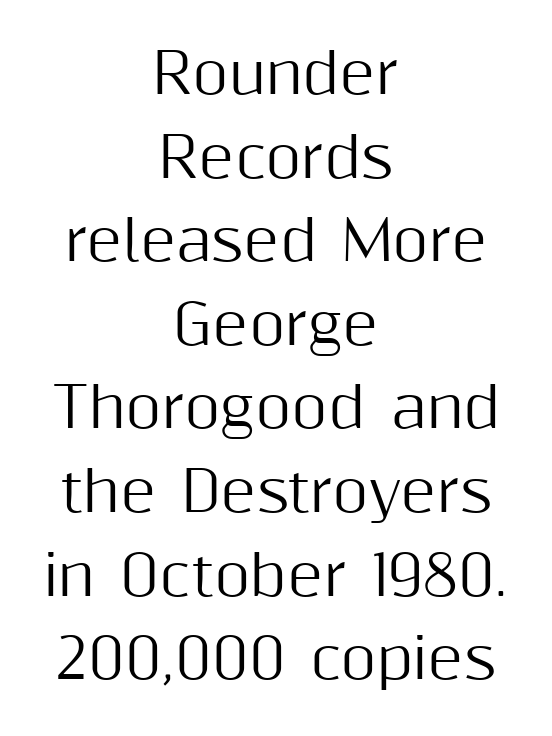
The image shows 55 px sans-serif type, upright; set centered, normal line spacing (1.52x), normal letter spacing, not underlined; medium stroke contrast and a medium x-height.
